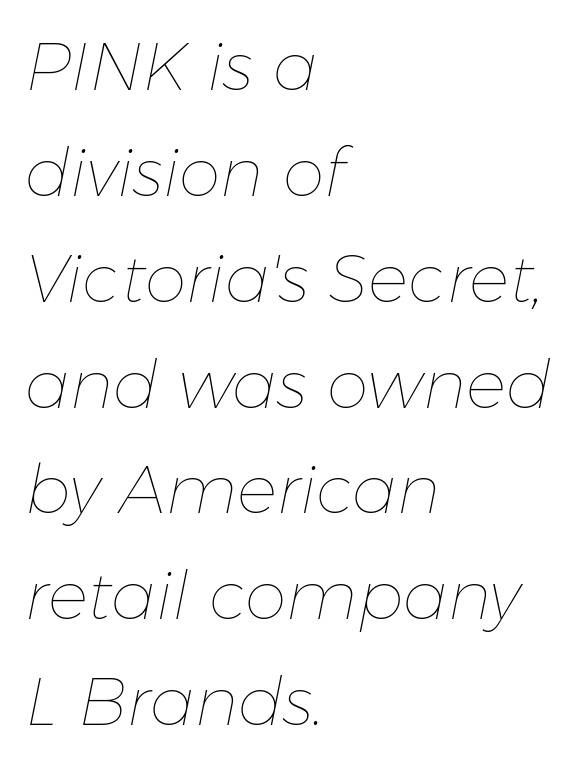
Q: Is the text bold? A: No.
Q: Is the text italic (slanted)? A: Yes, it leans right by about 11 degrees.
Q: Is the text underlined? A: No.
Q: How is the paragraph aligned? A: Left-aligned.
Q: Is the spacing between letters normal or unusually wide? A: Normal.
Q: Is the spacing between lines tight, normal or loose? A: Normal.
Q: Width (condensed, normal, or wide)? A: Normal.
Q: Stroke contrast? A: Low.
Q: x-height? A: Medium.
Q: Monospaced? A: No.
